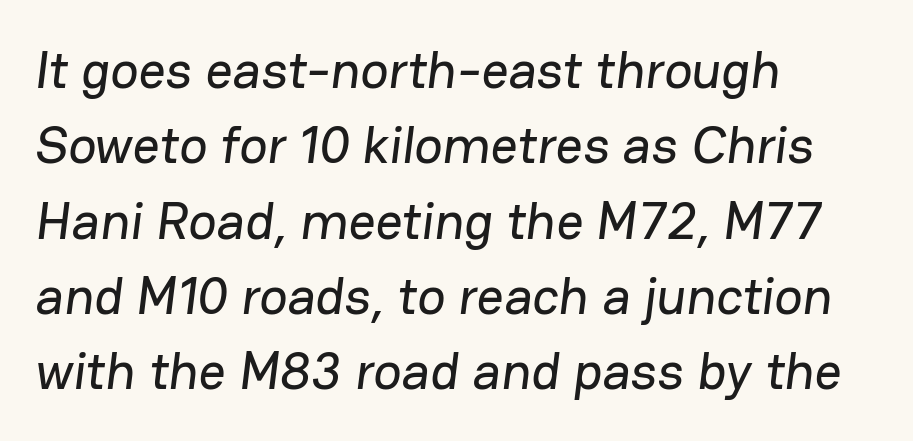
The image shows 53 px sans-serif type; set left-aligned, normal line spacing (1.42x), normal letter spacing, not underlined; low stroke contrast and a medium x-height.
